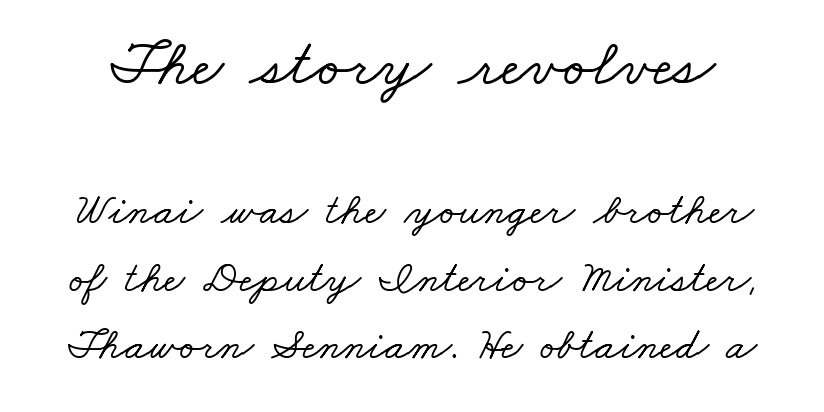
The image shows 67 px wide serif type; set normal line spacing (1.5x), normal letter spacing, not underlined; the first (top) block is 1.49x larger; low stroke contrast and a small x-height.
